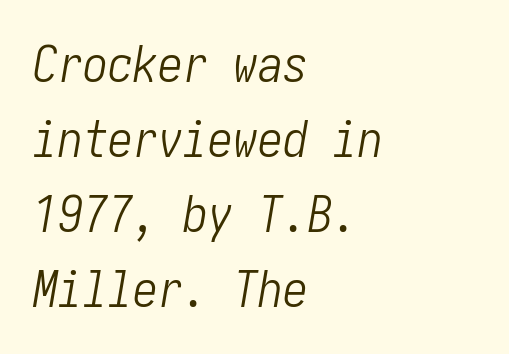
The rag falls on the right side of this text block. Emphasis-style slanted type is in use. Vertical spacing — default. Here the glyphs are tracked normally, forming tight word shapes. Letters rest on an invisible, unmarked baseline. On a weight scale, this lands at 450 or below.
